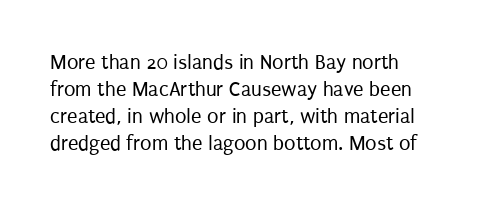
Q: Is the text bold? A: No.
Q: Is the text italic (slanted)? A: No, it is upright.
Q: Is the text underlined? A: No.
Q: Is the spacing between letters normal or unusually wide? A: Normal.
Q: Is the spacing between lines tight, normal or loose? A: Normal.
